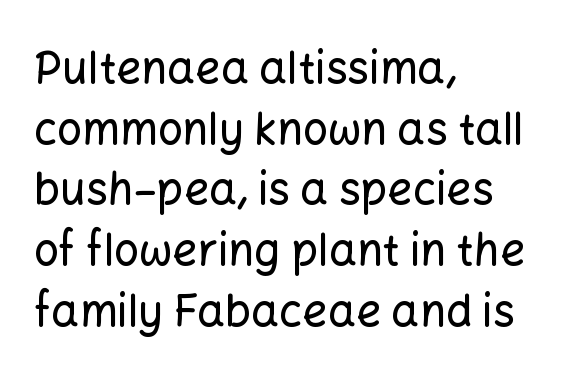
Q: Is the text italic (slanted)? A: No, it is upright.
Q: Is the typeface a serif or a sans-serif typeface? A: Sans-serif.
Q: Is the text underlined? A: No.
Q: How is the paragraph aligned? A: Left-aligned.
Q: Is the spacing between letters normal or unusually wide? A: Normal.
Q: Is the spacing between lines tight, normal or loose? A: Normal.
Q: Width (condensed, normal, or wide)? A: Normal.
Q: Stroke contrast? A: Low.
Q: x-height? A: Medium.
Q: Monospaced? A: No.
